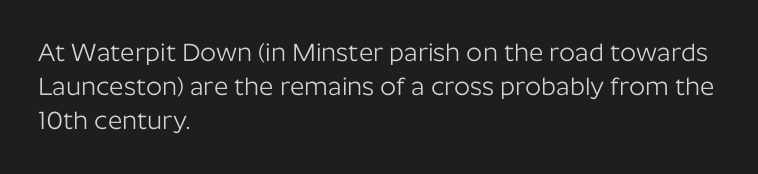
Q: Is the text bold? A: No.
Q: Is the text italic (slanted)? A: No, it is upright.
Q: Is the text underlined? A: No.
Q: How is the paragraph aligned? A: Left-aligned.
Q: Is the spacing between letters normal or unusually wide? A: Normal.
Q: Is the spacing between lines tight, normal or loose? A: Normal.
